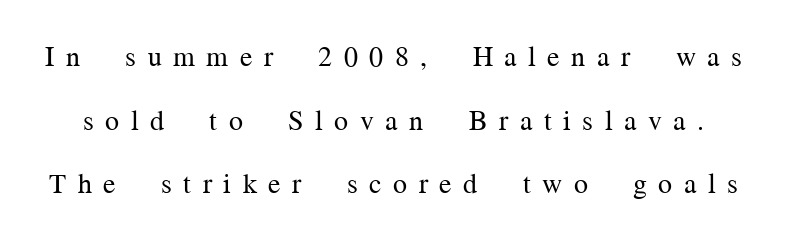
Q: Is the text bold? A: No.
Q: Is the text italic (slanted)? A: No, it is upright.
Q: Is the typeface a serif or a sans-serif typeface? A: Serif.
Q: Is the text underlined? A: No.
Q: Is the spacing between letters normal or unusually wide? A: Unusually wide.
Q: Is the spacing between lines tight, normal or loose? A: Loose.
Q: Width (condensed, normal, or wide)? A: Normal.
Q: Stroke contrast? A: Medium.
Q: x-height? A: Medium.
Q: Monospaced? A: No.
